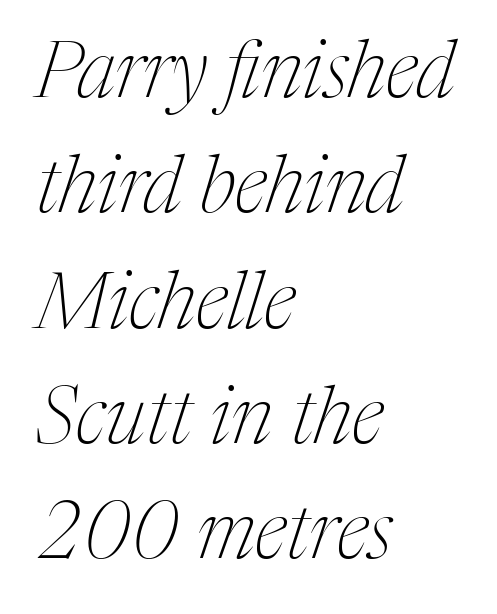
The image shows 79 px thin, condensed serif type, italic (leaning right); set left-aligned, normal line spacing (1.46x), normal letter spacing, not underlined; medium stroke contrast and a medium x-height.
